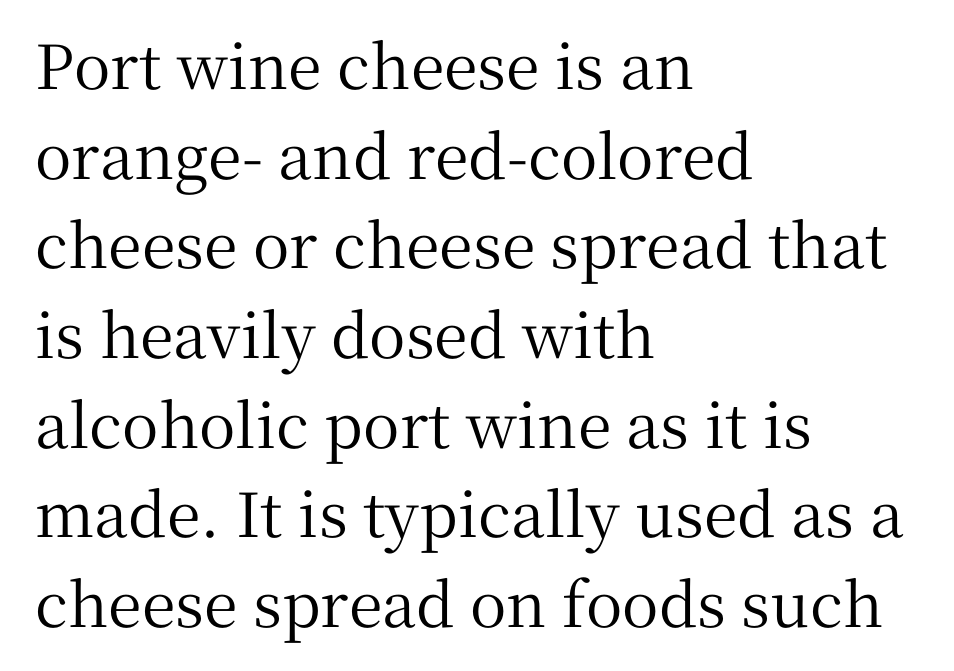
The image shows 61 px serif type, upright; set left-aligned, normal line spacing (1.47x), normal letter spacing, not underlined; medium stroke contrast and a medium x-height.
